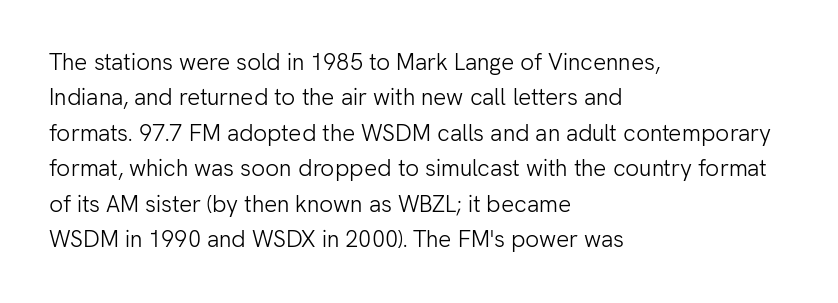
The face looks like a standard text weight, possibly lighter. Vertical strokes here are truly vertical. These lines keep a tight, regular rhythm from letter to letter. Leading matches the norm, producing a regular column. Left-aligned paragraph, ragged on the right. The space directly below the letters is spotless.
